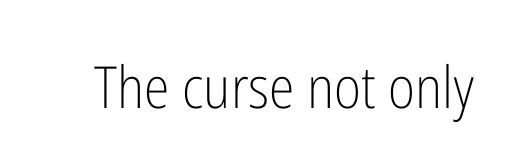
Lines of text with bare space underneath. Look at the tracking — it's just the regular setting, nothing added. Letters have the restrained weight of plain body copy at most. This rendering employs a face without finishing strokes, i.e., a sans-serif. These lines were composed using upright roman letters.
